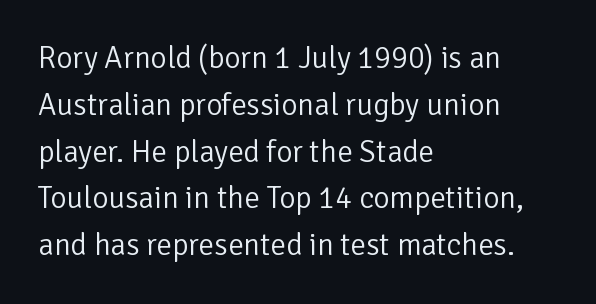
Q: Is the text bold? A: No.
Q: Is the text italic (slanted)? A: No, it is upright.
Q: Is the typeface a serif or a sans-serif typeface? A: Sans-serif.
Q: Is the text underlined? A: No.
Q: How is the paragraph aligned? A: Left-aligned.
Q: Is the spacing between letters normal or unusually wide? A: Normal.
Q: Is the spacing between lines tight, normal or loose? A: Normal.
Q: Width (condensed, normal, or wide)? A: Normal.
Q: Stroke contrast? A: Low.
Q: x-height? A: Medium.
Q: Monospaced? A: No.
